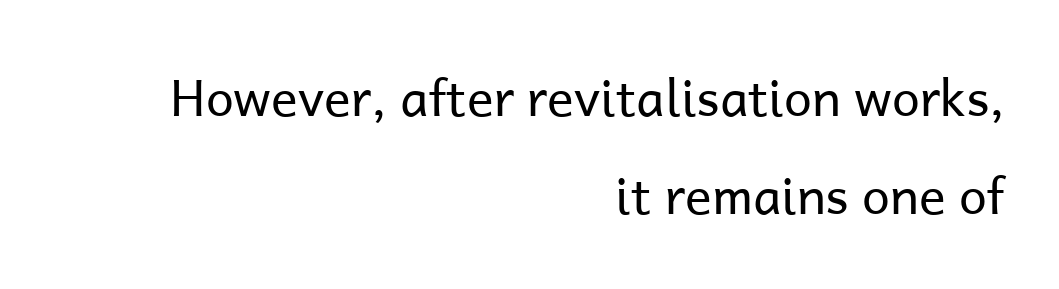
Q: Is the text bold? A: No.
Q: Is the text italic (slanted)? A: No, it is upright.
Q: Is the typeface a serif or a sans-serif typeface? A: Sans-serif.
Q: Is the text underlined? A: No.
Q: How is the paragraph aligned? A: Right-aligned.
Q: Is the spacing between letters normal or unusually wide? A: Normal.
Q: Is the spacing between lines tight, normal or loose? A: Loose.
Q: Width (condensed, normal, or wide)? A: Normal.
Q: Stroke contrast? A: Low.
Q: x-height? A: Medium.
Q: Monospaced? A: No.
